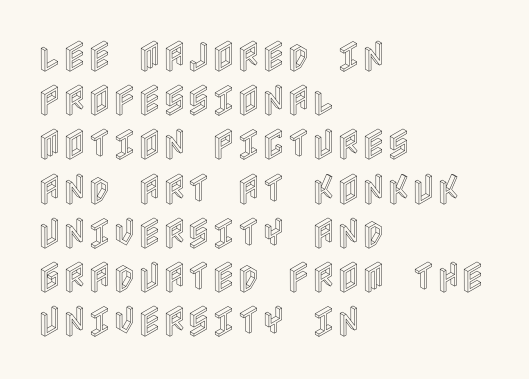
Q: Is the text italic (slanted)? A: No, it is upright.
Q: Is the text underlined? A: No.
Q: How is the paragraph aligned? A: Left-aligned.
Q: Is the spacing between letters normal or unusually wide? A: Normal.
Q: Is the spacing between lines tight, normal or loose? A: Normal.
Q: Width (condensed, normal, or wide)? A: Condensed.
Q: x-height? A: Large.
